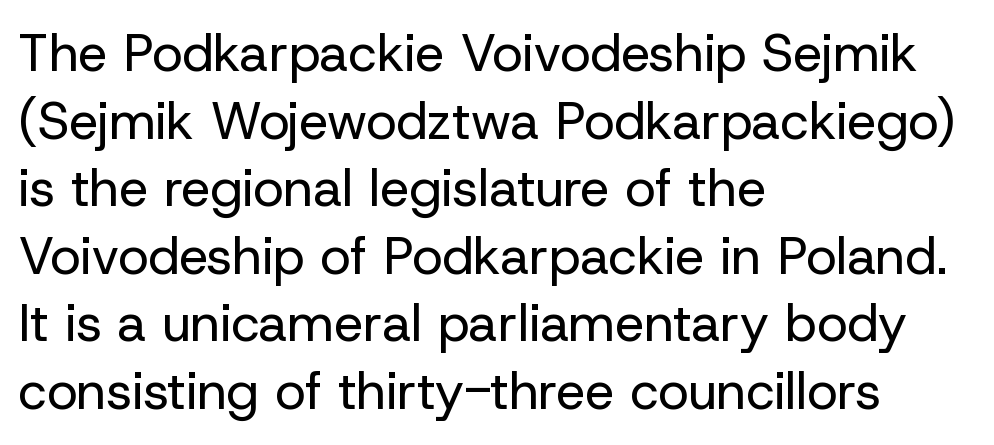
The letterforms sit shoulder to shoulder at normal distance. Stem width sits at or under what a default text font uses. Do the characters align in a grid? No, the font is proportional. Unlike italic type, these characters show no tilt at all. Leftover space on each line is placed entirely after the last word.
